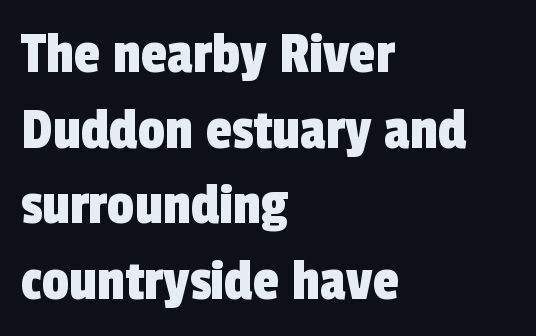
{"serif": "no", "width": "condensed", "x_height": "medium", "monospaced": "no", "underline": "no", "align": "left", "line_spacing": "normal", "line_spacing_ratio": 1.26, "letter_spacing": "normal", "letter_spacing_em": 0.0, "glyph_px": 60}
